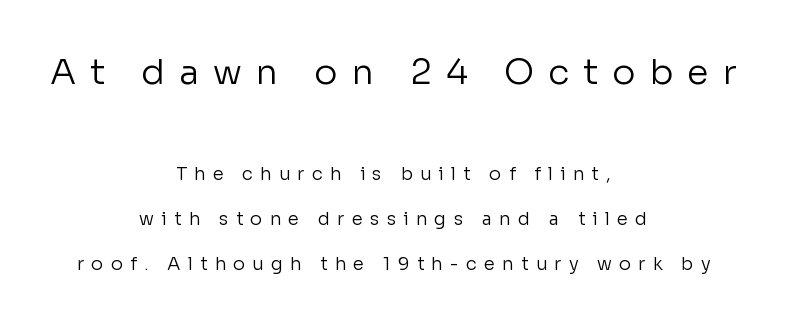
{"serif": "no", "italic": "no", "bold": "no", "weight": "regular", "width": "normal", "stroke_contrast": "low", "x_height": "medium", "monospaced": "no", "underline": "no", "align": "center", "line_spacing": "loose", "line_spacing_ratio": 2.49, "letter_spacing": "wide", "letter_spacing_em": 0.4, "larger_block": "first", "size_ratio": 1.94, "glyph_px": 35}
